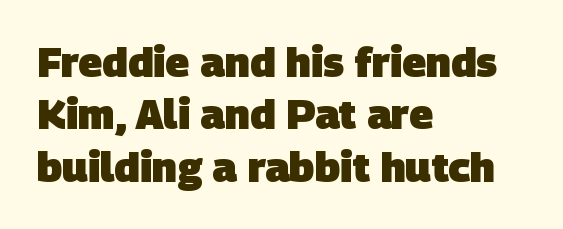
Q: Is the text bold? A: Yes.
Q: Is the typeface a serif or a sans-serif typeface? A: Sans-serif.
Q: Is the text underlined? A: No.
Q: How is the paragraph aligned? A: Left-aligned.
Q: Is the spacing between letters normal or unusually wide? A: Normal.
Q: Is the spacing between lines tight, normal or loose? A: Normal.
Q: Width (condensed, normal, or wide)? A: Normal.
Q: Stroke contrast? A: Low.
Q: x-height? A: Large.
Q: Monospaced? A: No.
